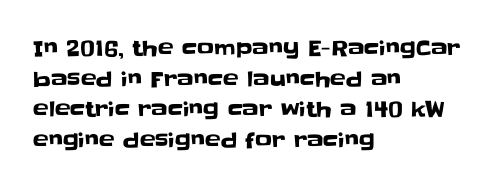
Style check: upright. Quick note: interline space is typical. This sample uses plain, unmodified letter spacing. In CSS terms this would be text-align: left.
